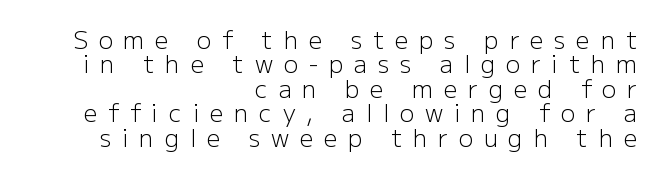
{"italic": "no", "bold": "no", "underline": "no", "align": "right", "line_spacing": "tight", "line_spacing_ratio": 1.02, "letter_spacing": "wide", "letter_spacing_em": 0.45, "glyph_px": 24}
